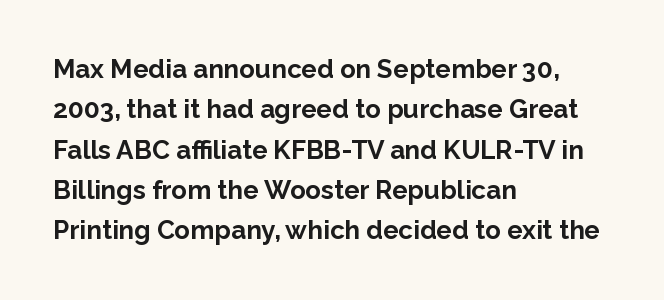
The image shows 26 px bold type, upright; set left-aligned, normal line spacing (1.55x), normal letter spacing, not underlined.
